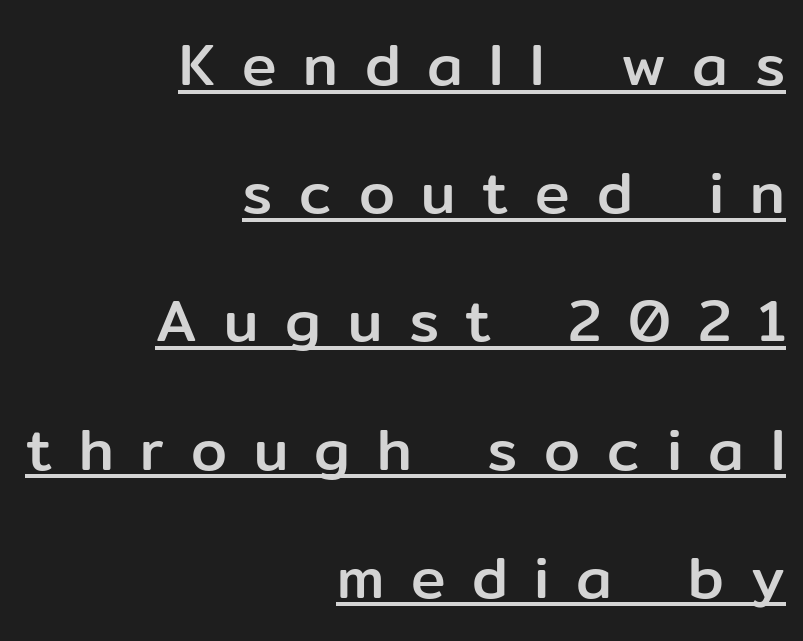
The image shows 58 px sans-serif type, upright; set right-aligned, loose line spacing (2.21x), unusually wide letter spacing (+0.46 em), underlined; low stroke contrast and a medium x-height.
